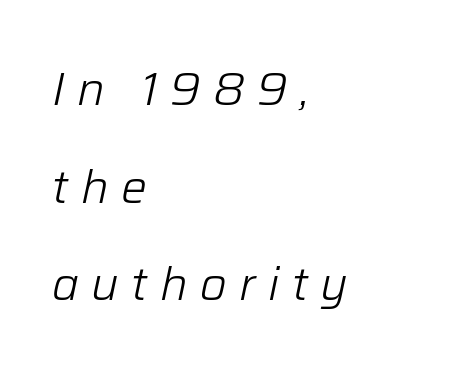
Q: Is the text bold? A: No.
Q: Is the text italic (slanted)? A: Yes, it leans right by about 12 degrees.
Q: Is the text underlined? A: No.
Q: How is the paragraph aligned? A: Left-aligned.
Q: Is the spacing between letters normal or unusually wide? A: Unusually wide.
Q: Is the spacing between lines tight, normal or loose? A: Loose.
Q: Width (condensed, normal, or wide)? A: Normal.
Q: Stroke contrast? A: Low.
Q: x-height? A: Medium.
Q: Monospaced? A: No.
